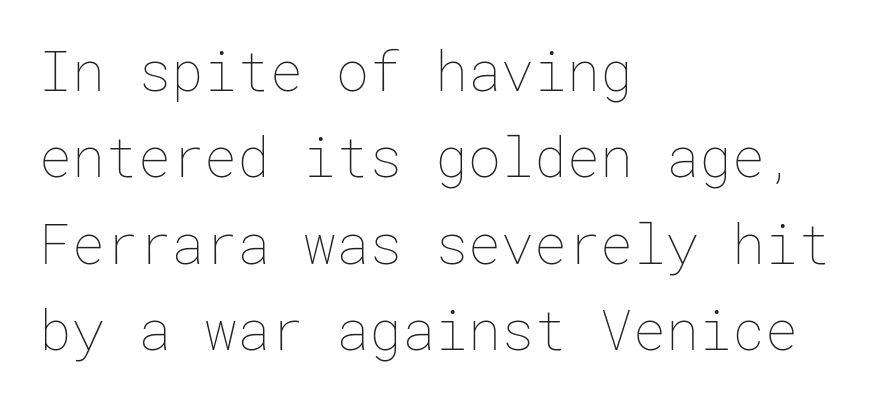
Q: Is the text bold? A: No.
Q: Is the text italic (slanted)? A: No, it is upright.
Q: Is the text underlined? A: No.
Q: How is the paragraph aligned? A: Left-aligned.
Q: Is the spacing between letters normal or unusually wide? A: Normal.
Q: Is the spacing between lines tight, normal or loose? A: Normal.
Q: Width (condensed, normal, or wide)? A: Normal.
Q: Stroke contrast? A: Low.
Q: x-height? A: Medium.
